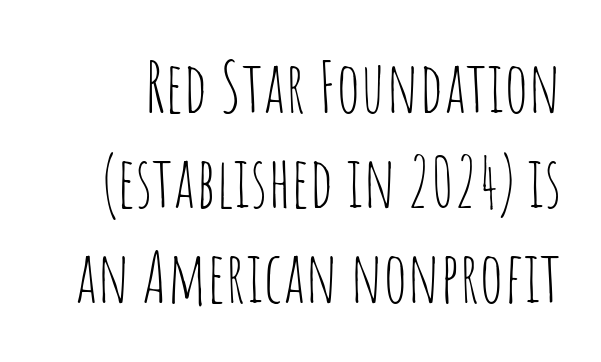
The image shows 71 px thin, condensed sans-serif type, upright; set normal line spacing (1.34x), normal letter spacing, not underlined; low stroke contrast and a large x-height.
